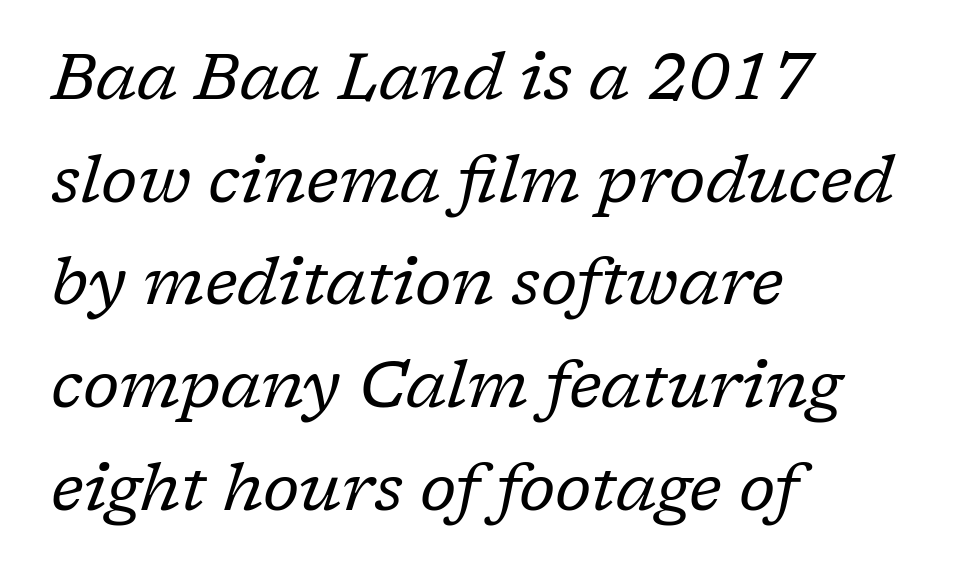
The image shows 65 px regular-weight serif type, italic (leaning right); set left-aligned, normal line spacing (1.58x), normal letter spacing, not underlined; low stroke contrast and a medium x-height.
